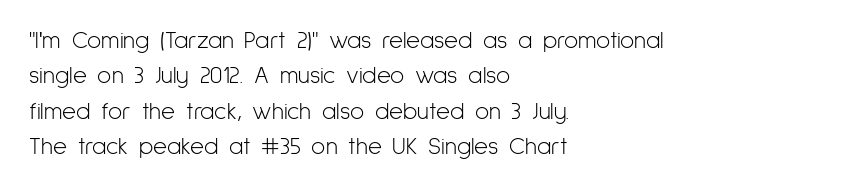
The image shows 24 px text type, upright; set left-aligned, normal line spacing (1.47x), normal letter spacing, not underlined.
